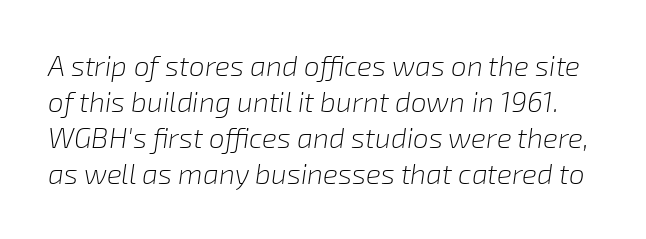
{"italic": "yes", "lean": "right", "slant_degrees": 8, "bold": "no", "weight": "light", "width": "normal", "stroke_contrast": "low", "x_height": "medium", "monospaced": "no", "underline": "no", "line_spacing": "normal", "line_spacing_ratio": 1.29, "letter_spacing": "normal", "letter_spacing_em": 0.0, "glyph_px": 28}
